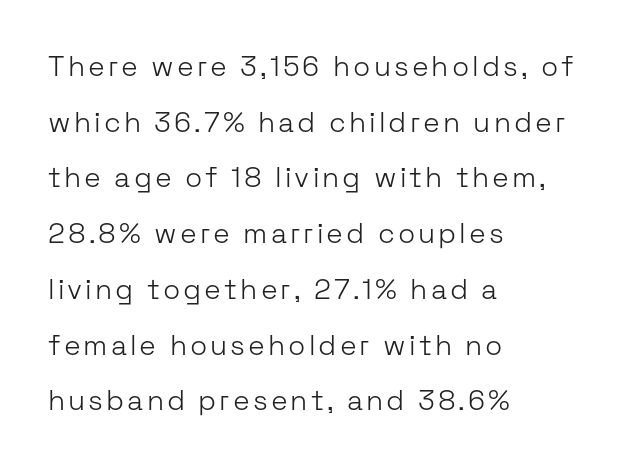
The image shows 28 px light sans-serif type, upright; set left-aligned, loose line spacing (1.99x), not underlined; low stroke contrast and a medium x-height.
